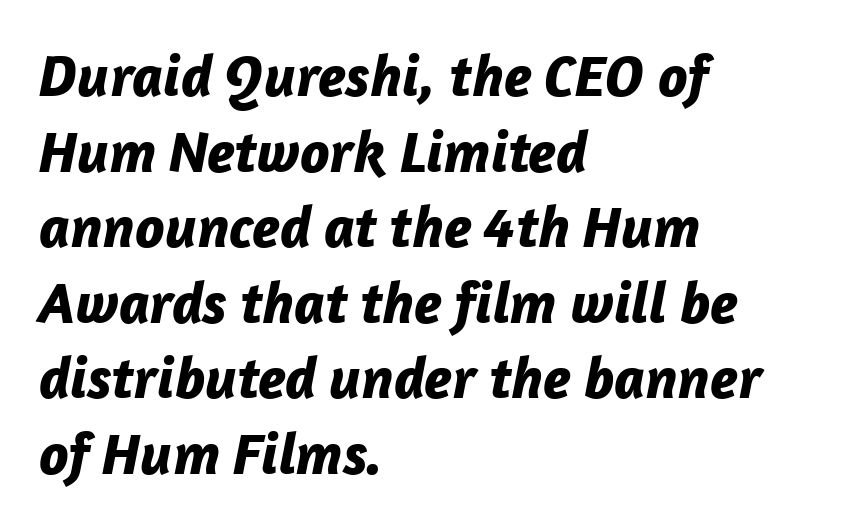
Visually the block forms a straight wall on the left and a jagged coastline on the right. Characters are canted at an angle relative to the baseline's perpendicular. The passage shown is not underscored anywhere. How heavy is the stroke? Heavy — this is a bold. Spacing between characters is what you'd get straight out of the box.
